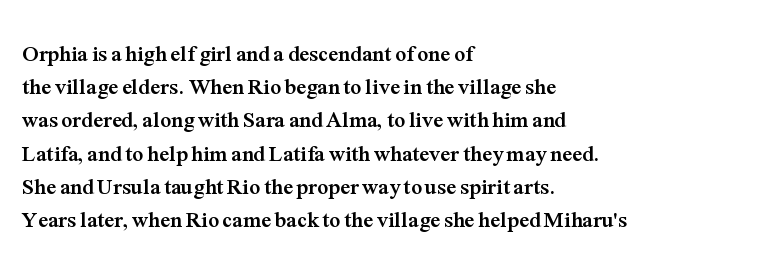
Leading matches the norm, producing a regular column. The area under the type is left untouched. Does extra space separate the letters? No, they use regular spacing. These lines were composed using upright roman letters.
